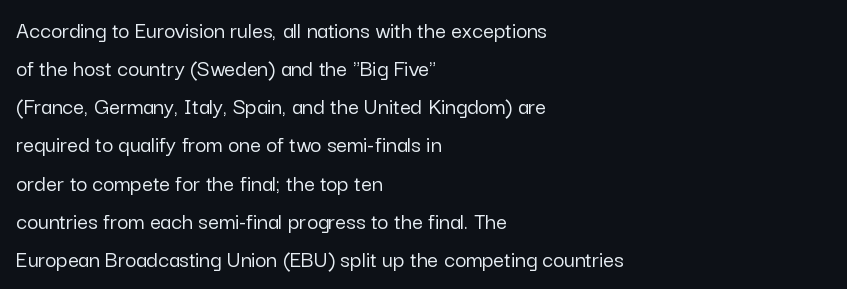
A normal amount of white space separates one row of letters from the next. In terms of letterspacing, this is plain default setting. Quick note: not italic, upright. Only glyphs here, with clear space below each row. Horizontally, the lines are justified to the leading edge only.
